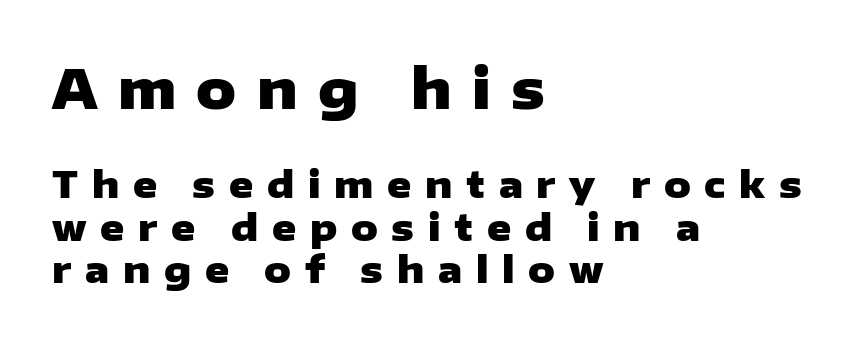
Is this a fixed-width face? No — the glyphs have proportional, varying widths. Students, note that the glyphs here are deliberately spaced far apart. The initial chunk of copy outweighs the following chunk in type size. Vertically, the passage feels compressed, each row crowding the next.
